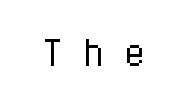
The image shows 47 px light, condensed sans-serif type, upright; set unusually wide letter spacing (+0.44 em), not underlined; low stroke contrast and a medium x-height.
